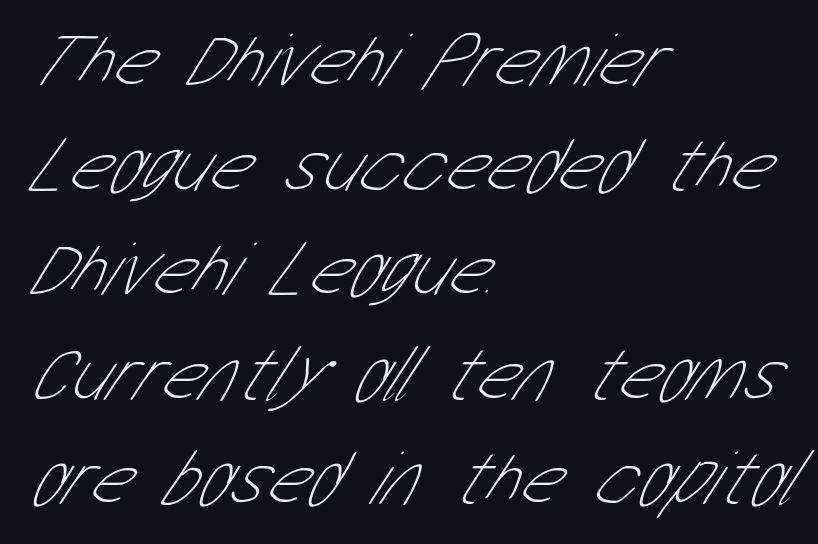
Q: Is the text bold? A: No.
Q: Is the typeface a serif or a sans-serif typeface? A: Sans-serif.
Q: Is the text underlined? A: No.
Q: How is the paragraph aligned? A: Left-aligned.
Q: Is the spacing between letters normal or unusually wide? A: Normal.
Q: Is the spacing between lines tight, normal or loose? A: Normal.
Q: Width (condensed, normal, or wide)? A: Condensed.
Q: Stroke contrast? A: Low.
Q: x-height? A: Medium.
Q: Monospaced? A: No.
